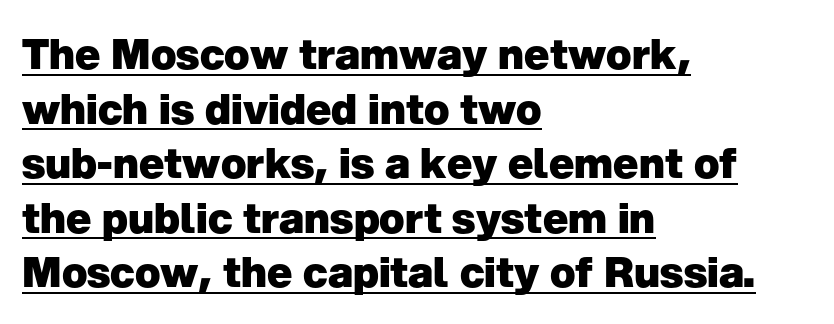
Notice how thick the strokes are: this is what a full bold looks like. The passage shown is typeset with a sans-serif family. The letters advance in unequal steps, a hallmark of proportional type. Ordinary non-slanted type is in use.
